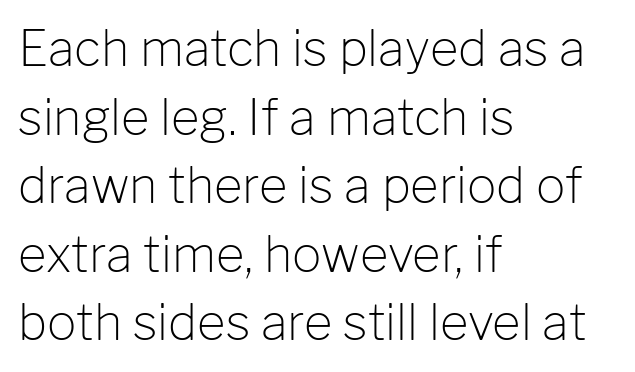
The face used here is proportionally spaced, like ordinary book or web type. Interline gaps are of average width in this sample. Nope, not italic — everything's standing straight. Short note: letters normally spaced. Words float on clear page, feet unadorned.
